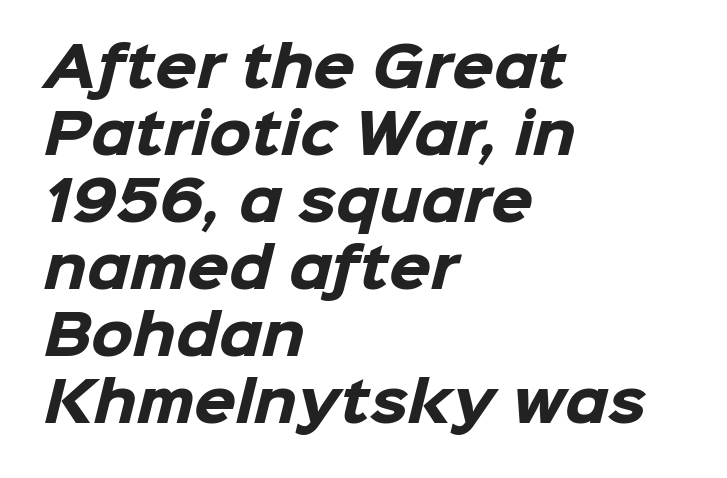
Q: Is the text bold? A: Yes.
Q: Is the typeface a serif or a sans-serif typeface? A: Sans-serif.
Q: Is the text underlined? A: No.
Q: How is the paragraph aligned? A: Left-aligned.
Q: Is the spacing between letters normal or unusually wide? A: Normal.
Q: Width (condensed, normal, or wide)? A: Normal.
Q: Stroke contrast? A: Low.
Q: x-height? A: Medium.
Q: Monospaced? A: No.
